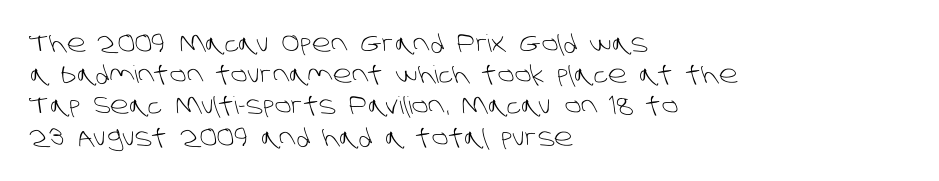
{"bold": "no", "underline": "no", "align": "left", "line_spacing": "normal", "line_spacing_ratio": 1.3, "letter_spacing": "normal", "letter_spacing_em": 0.0, "glyph_px": 24}
